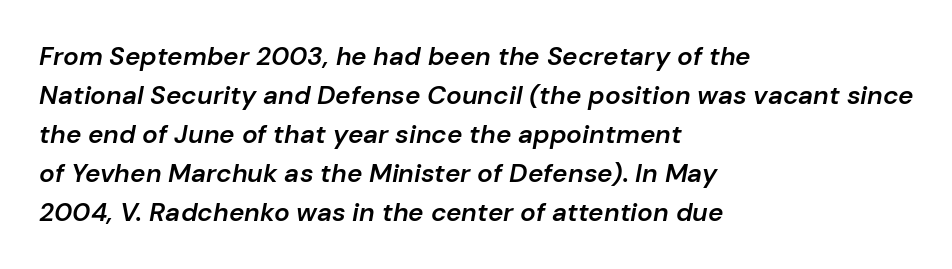
Slanted lettering throughout. If you drew a ruler down the left edge, every line would touch it. Between one letter and the next there's only the usual sliver of space. Typographic density is moderately raised because the face is semibold.
